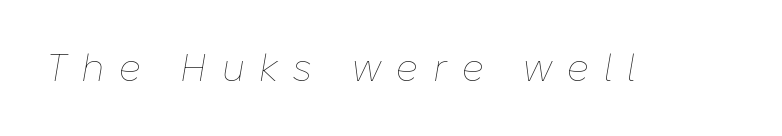
{"italic": "yes", "lean": "right", "slant_degrees": 10, "bold": "no", "weight": "thin", "width": "normal", "stroke_contrast": "low", "x_height": "medium", "monospaced": "no", "underline": "no", "letter_spacing": "wide", "letter_spacing_em": 0.4, "glyph_px": 37}
